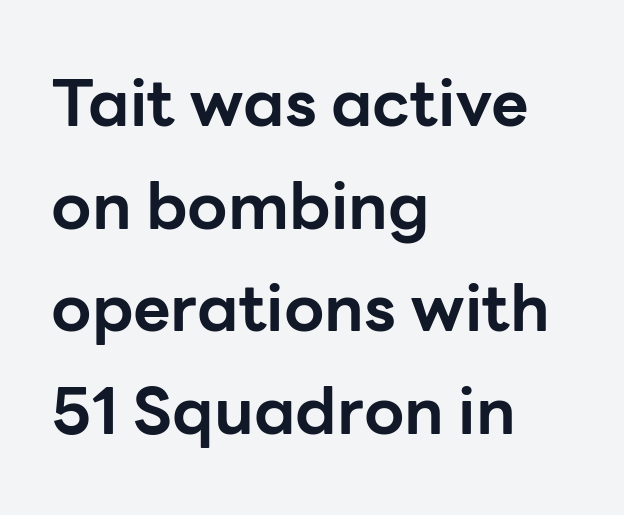
{"serif": "no", "italic": "no", "bold": "yes", "weight": "bold", "width": "normal", "stroke_contrast": "low", "x_height": "medium", "monospaced": "no", "underline": "no", "align": "left", "line_spacing": "normal", "line_spacing_ratio": 1.58, "letter_spacing": "normal", "letter_spacing_em": 0.0, "glyph_px": 65}
